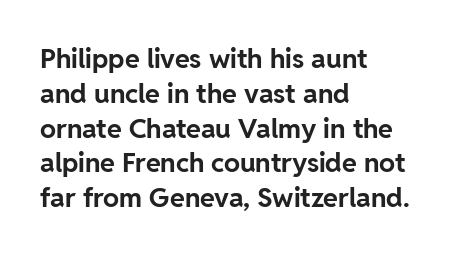
Q: Is the text bold? A: Yes.
Q: Is the text italic (slanted)? A: No, it is upright.
Q: Is the text underlined? A: No.
Q: How is the paragraph aligned? A: Left-aligned.
Q: Is the spacing between letters normal or unusually wide? A: Normal.
Q: Is the spacing between lines tight, normal or loose? A: Normal.
